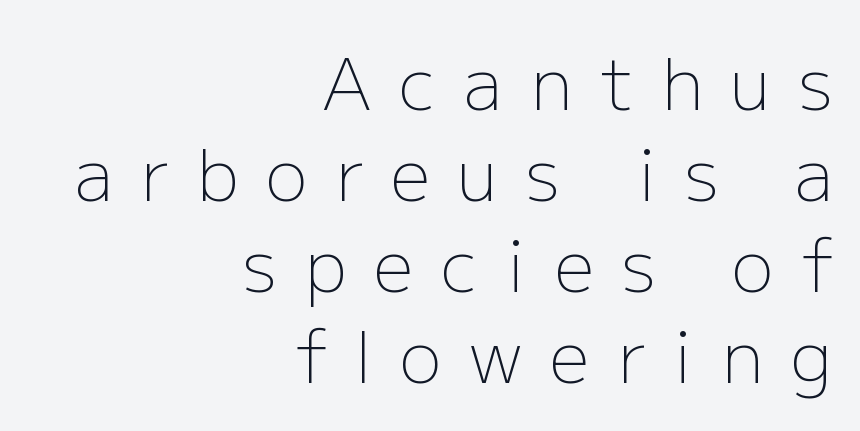
The image shows 71 px light sans-serif type, upright; set right-aligned, normal line spacing (1.28x), unusually wide letter spacing (+0.39 em), not underlined; low stroke contrast and a medium x-height.
